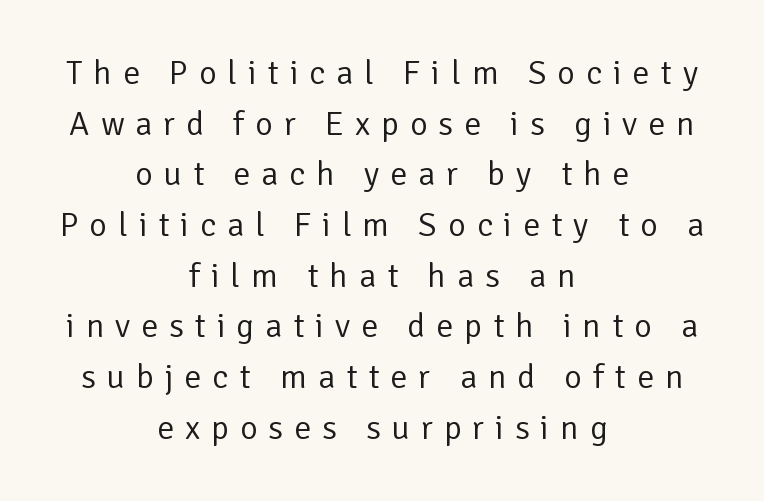
{"serif": "no", "italic": "no", "bold": "no", "weight": "regular", "width": "normal", "stroke_contrast": "low", "x_height": "medium", "monospaced": "no", "underline": "no", "align": "center", "line_spacing": "normal", "line_spacing_ratio": 1.49, "letter_spacing": "wide", "letter_spacing_em": 0.32, "glyph_px": 34}
